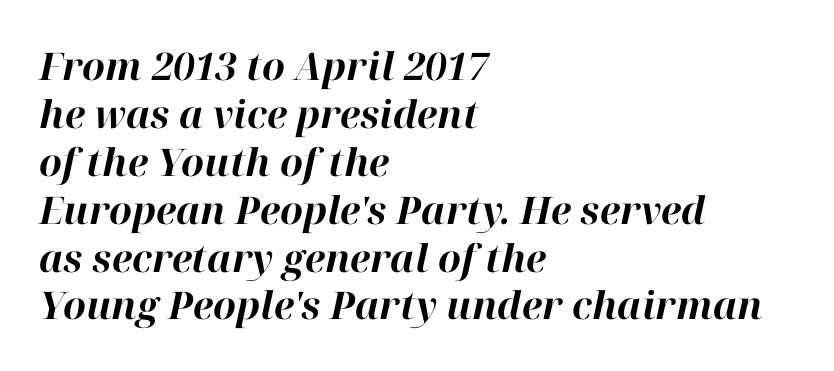
The image shows 38 px bold type, italic (leaning right); set left-aligned, normal line spacing (1.26x), normal letter spacing, not underlined; high stroke contrast and a medium x-height.
